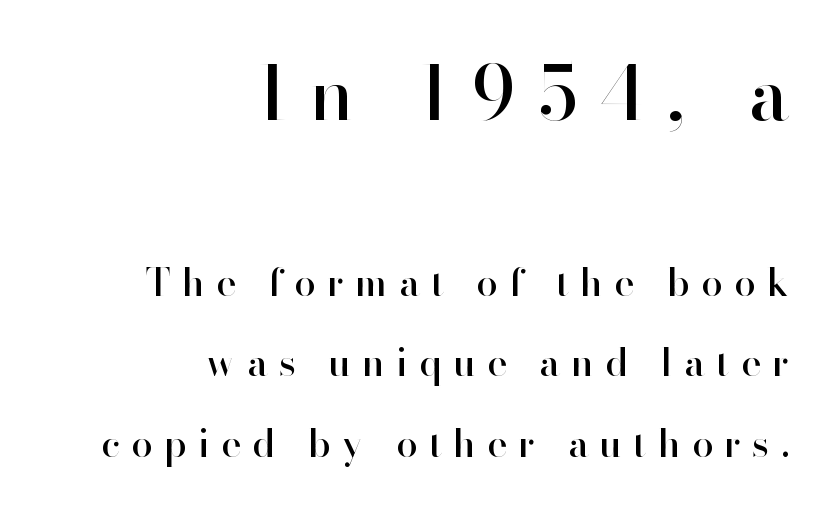
The image shows 75 px sans-serif type, upright; set right-aligned, loose line spacing (2.11x), unusually wide letter spacing (+0.3 em), not underlined; the first (top) block is 1.97x larger; high stroke contrast and a small x-height.
